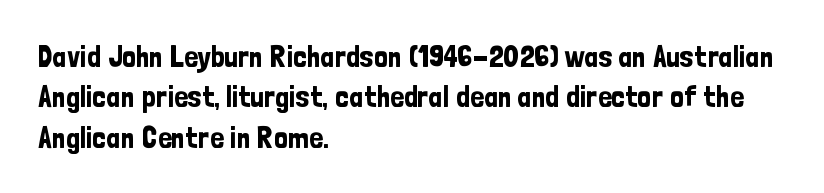
Q: Is the text italic (slanted)? A: No, it is upright.
Q: Is the typeface a serif or a sans-serif typeface? A: Sans-serif.
Q: Is the text underlined? A: No.
Q: How is the paragraph aligned? A: Left-aligned.
Q: Is the spacing between letters normal or unusually wide? A: Normal.
Q: Is the spacing between lines tight, normal or loose? A: Normal.
Q: Width (condensed, normal, or wide)? A: Condensed.
Q: Stroke contrast? A: Low.
Q: x-height? A: Medium.
Q: Monospaced? A: No.
